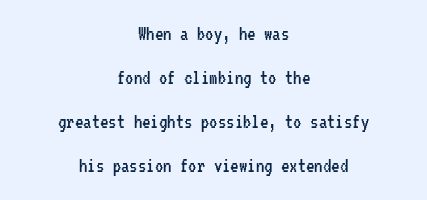
The image shows 21 px text type, upright; set centered, loose line spacing (2.09x), normal letter spacing, not underlined.
